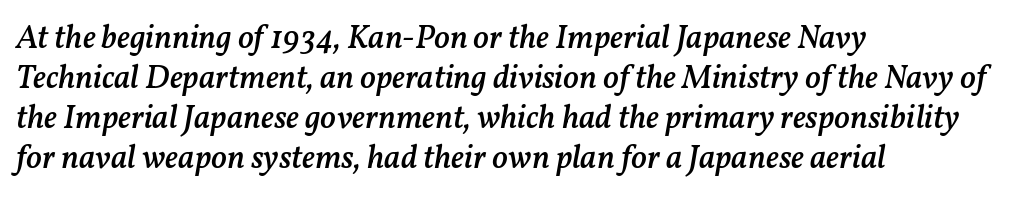
{"italic": "yes", "lean": "right", "slant_degrees": 11, "bold": "semi", "weight": "semibold", "width": "normal", "stroke_contrast": "medium", "x_height": "medium", "monospaced": "no", "underline": "no", "align": "left", "line_spacing_ratio": 1.21, "letter_spacing": "normal", "letter_spacing_em": 0.0, "glyph_px": 33}
